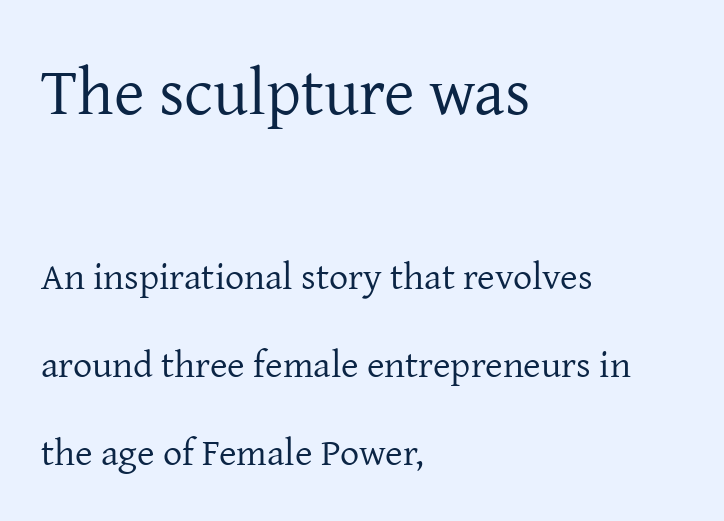
The image shows 66 px regular-weight serif type, upright; set left-aligned, loose line spacing (2.32x), normal letter spacing, not underlined; the first (top) block is 1.74x larger; low stroke contrast and a medium x-height.
